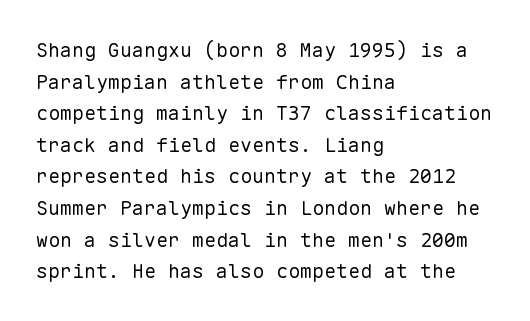
{"italic": "no", "bold": "no", "underline": "no", "align": "left", "line_spacing": "normal", "line_spacing_ratio": 1.58, "letter_spacing": "normal", "letter_spacing_em": 0.0, "glyph_px": 20}
